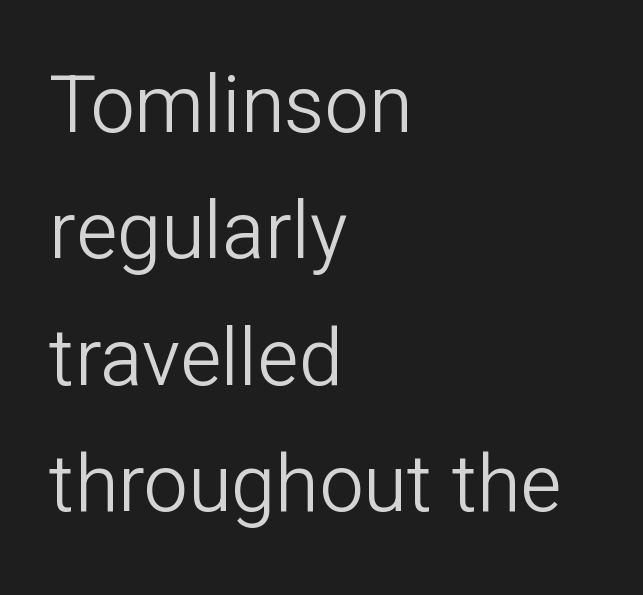
Q: Is the text bold? A: No.
Q: Is the text italic (slanted)? A: No, it is upright.
Q: Is the typeface a serif or a sans-serif typeface? A: Sans-serif.
Q: Is the text underlined? A: No.
Q: How is the paragraph aligned? A: Left-aligned.
Q: Is the spacing between letters normal or unusually wide? A: Normal.
Q: Is the spacing between lines tight, normal or loose? A: Normal.
Q: Width (condensed, normal, or wide)? A: Normal.
Q: Stroke contrast? A: Low.
Q: x-height? A: Medium.
Q: Monospaced? A: No.
